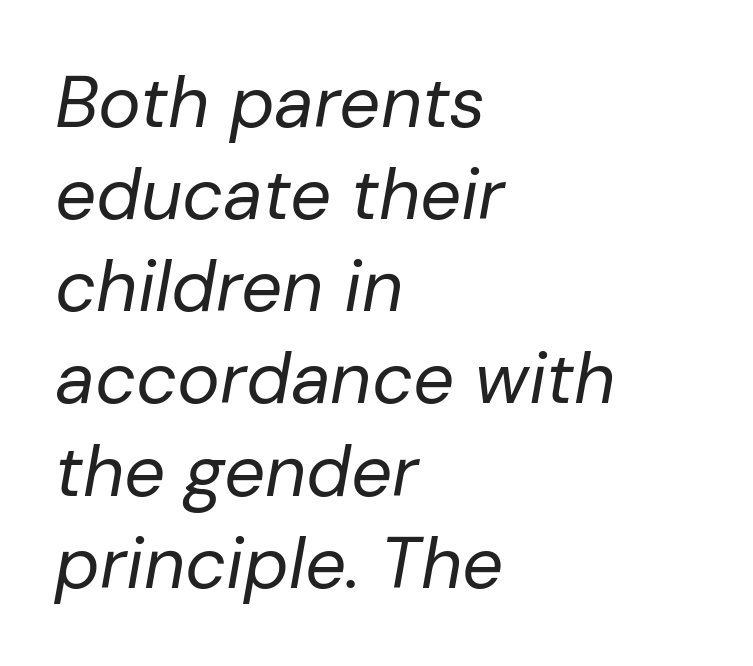
{"italic": "yes", "lean": "right", "slant_degrees": 10, "bold": "no", "weight": "regular", "width": "normal", "stroke_contrast": "low", "x_height": "medium", "monospaced": "no", "underline": "no", "align": "left", "line_spacing": "normal", "line_spacing_ratio": 1.28, "letter_spacing": "normal", "letter_spacing_em": 0.0, "glyph_px": 72}
